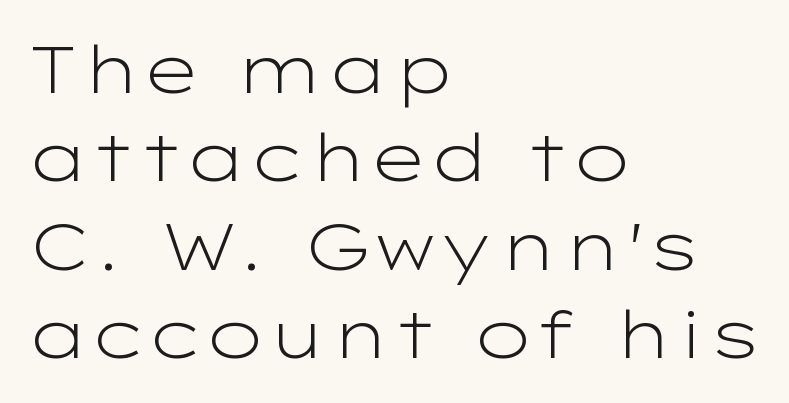
The image shows 66 px light, wide sans-serif type, upright; set left-aligned, normal line spacing (1.34x), normal letter spacing, not underlined; low stroke contrast and a medium x-height.
